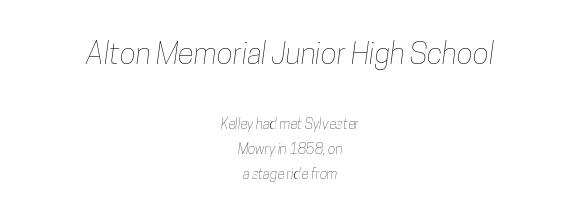
Q: Is the text underlined? A: No.
Q: How is the paragraph aligned? A: Centered.
Q: Is the spacing between letters normal or unusually wide? A: Normal.
Q: Which block of text is set in a larger size, the first (top) or the second (bottom)? A: The first (top) one.
Q: Width (condensed, normal, or wide)? A: Condensed.
Q: Stroke contrast? A: Low.
Q: x-height? A: Medium.
Q: Monospaced? A: No.
